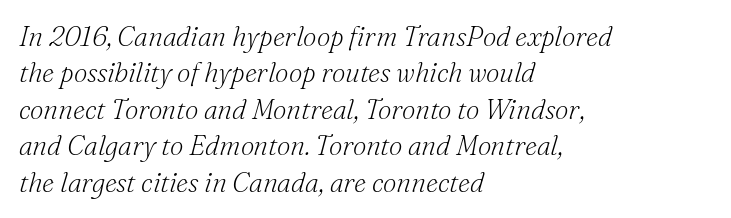
Q: Is the text bold? A: No.
Q: Is the text italic (slanted)? A: Yes, it leans right by about 16 degrees.
Q: Is the text underlined? A: No.
Q: How is the paragraph aligned? A: Left-aligned.
Q: Is the spacing between letters normal or unusually wide? A: Normal.
Q: Is the spacing between lines tight, normal or loose? A: Normal.
